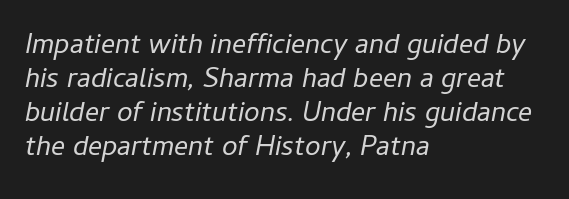
{"italic": "yes", "lean": "right", "slant_degrees": 11, "bold": "no", "weight": "regular", "width": "normal", "stroke_contrast": "low", "x_height": "medium", "monospaced": "no", "underline": "no", "align": "left", "line_spacing_ratio": 1.22, "letter_spacing": "normal", "letter_spacing_em": 0.0, "glyph_px": 28}
